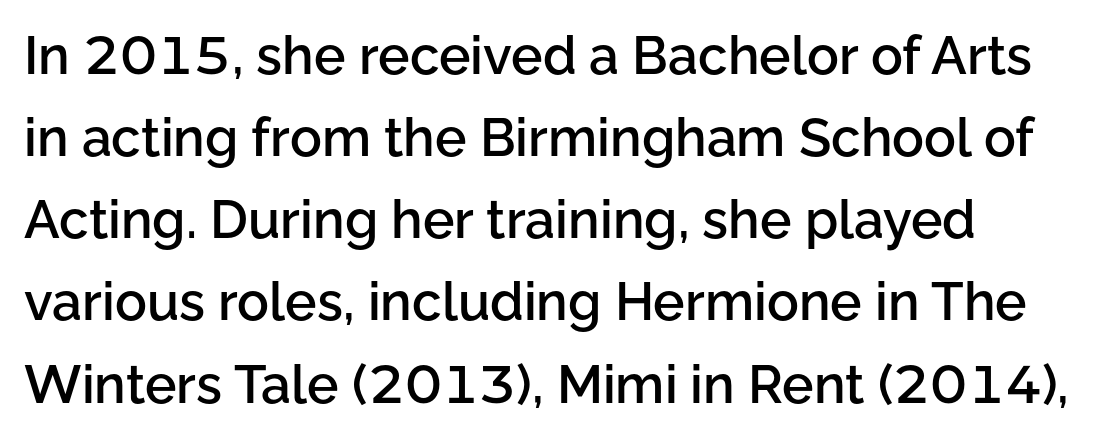
Q: Is the text bold? A: Semi-bold.
Q: Is the text italic (slanted)? A: No, it is upright.
Q: Is the typeface a serif or a sans-serif typeface? A: Sans-serif.
Q: Is the text underlined? A: No.
Q: Is the spacing between letters normal or unusually wide? A: Normal.
Q: Is the spacing between lines tight, normal or loose? A: Normal.
Q: Width (condensed, normal, or wide)? A: Normal.
Q: Stroke contrast? A: Low.
Q: x-height? A: Medium.
Q: Monospaced? A: No.
